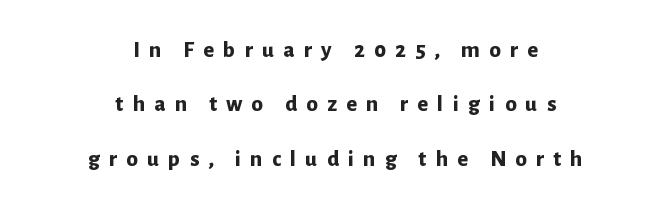
{"italic": "no", "bold": "yes", "underline": "no", "align": "center", "line_spacing": "loose", "line_spacing_ratio": 2.36, "letter_spacing": "wide", "letter_spacing_em": 0.4, "glyph_px": 23}
